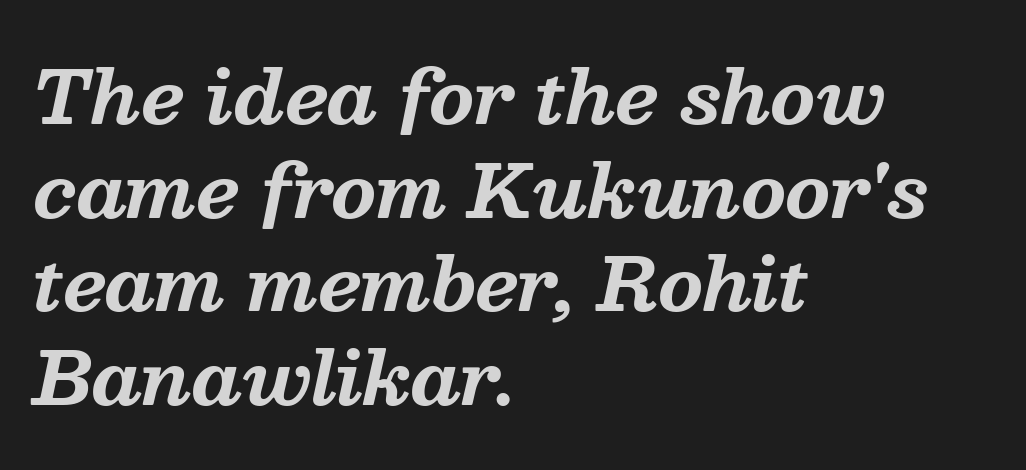
Character widths vary here, with narrow letters taking less room than wide ones. The lines sit at an ordinary, default distance from one another. You'd pick this weight for a headline — it's a proper bold. The tracking reads as untouched default to a designer's eye. Classification — serif.
